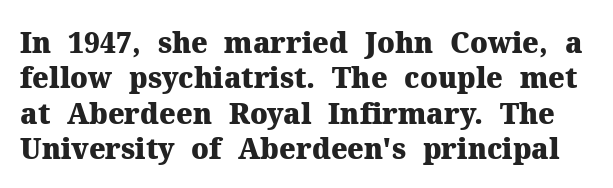
{"serif": "yes", "italic": "no", "bold": "yes", "weight": "heavy", "width": "normal", "stroke_contrast": "medium", "x_height": "medium", "monospaced": "no", "underline": "no", "line_spacing": "normal", "line_spacing_ratio": 1.26, "letter_spacing": "normal", "letter_spacing_em": 0.0, "glyph_px": 28}
